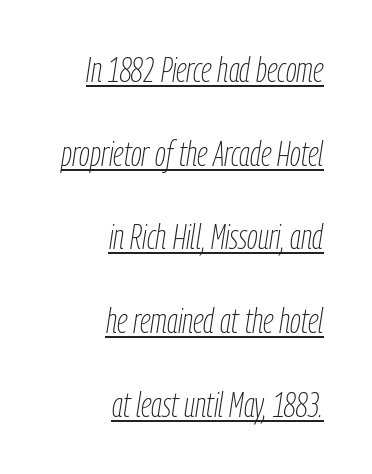
The image shows 34 px thin, condensed type, italic (leaning right); set right-aligned, loose line spacing (2.46x), normal letter spacing, underlined; low stroke contrast and a medium x-height.
